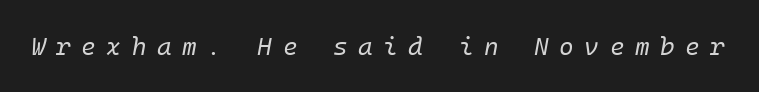
Q: Is the text bold? A: No.
Q: Is the text italic (slanted)? A: Yes, it leans right by about 10 degrees.
Q: Is the text underlined? A: No.
Q: Is the spacing between letters normal or unusually wide? A: Unusually wide.
